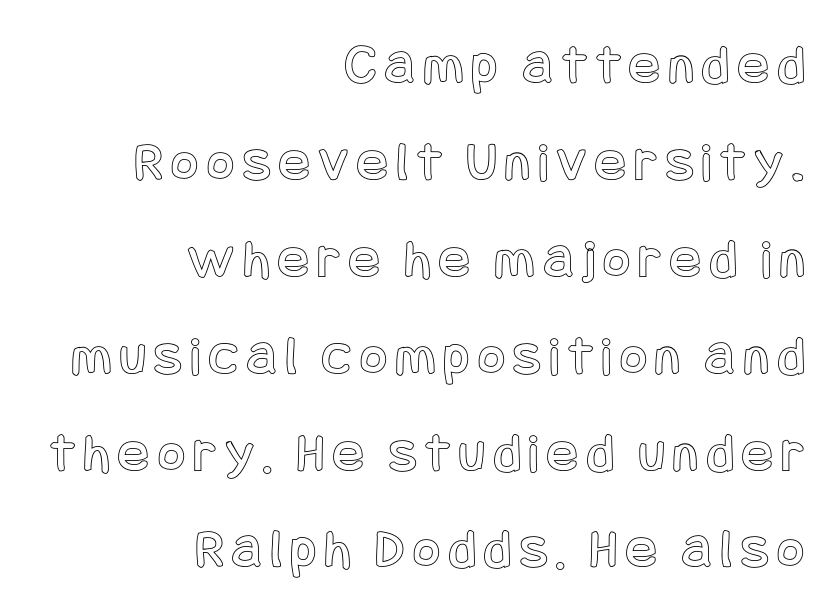
{"italic": "no", "width": "condensed", "x_height": "large", "underline": "no", "align": "right", "line_spacing": "normal", "line_spacing_ratio": 1.7, "glyph_px": 57}
